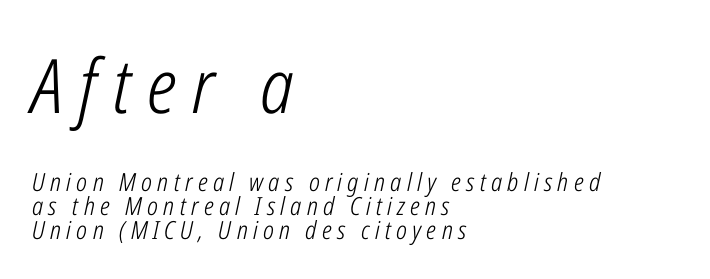
{"italic": "yes", "lean": "right", "slant_degrees": 12, "bold": "no", "weight": "light", "width": "condensed", "stroke_contrast": "low", "x_height": "medium", "monospaced": "no", "underline": "no", "align": "left", "line_spacing": "tight", "line_spacing_ratio": 0.96, "letter_spacing": "wide", "letter_spacing_em": 0.21, "larger_block": "first", "size_ratio": 3.0, "glyph_px": 75}
